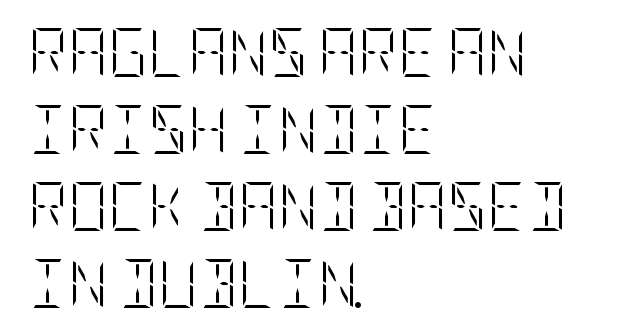
Tracking here is standard; glyphs follow each other at the usual distance. Italic? Not at all — the glyphs are vertical. The rendering anchors every line to the left-hand side. Students, observe: this is what conventionally led text looks like.
